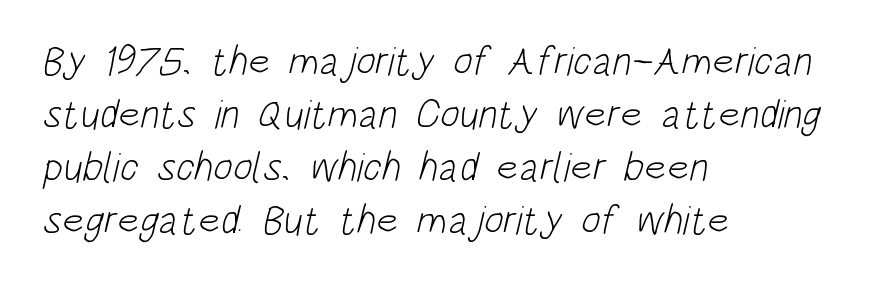
The image shows 41 px light, condensed sans-serif type; set left-aligned, normal line spacing (1.29x), normal letter spacing, not underlined; low stroke contrast and a large x-height.
